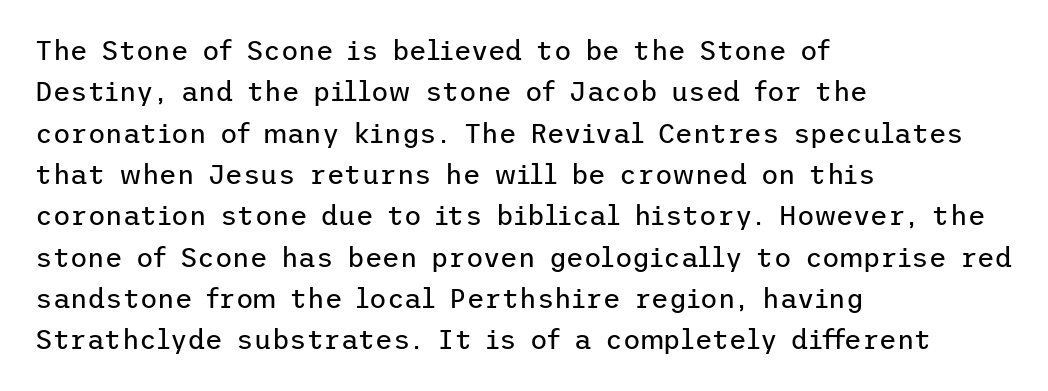
In terms of leading, this rendering sits right in the middle. The lettering stays uniformly vertical, giving the passage a roman look. Decoration check: the copy has no underline. The passage shown is not bold in any degree. How are the letters spaced? Ordinarily, with no added tracking.
